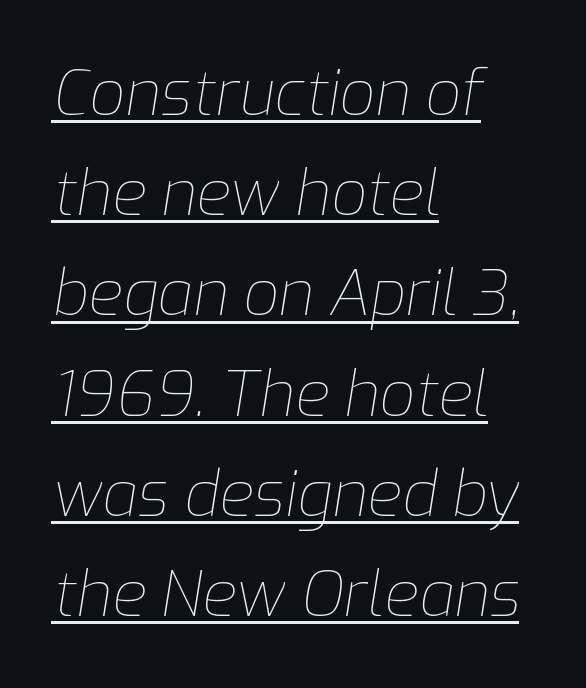
The image shows 63 px thin type, italic (leaning right); set left-aligned, normal line spacing (1.59x), normal letter spacing, underlined; low stroke contrast and a medium x-height.
